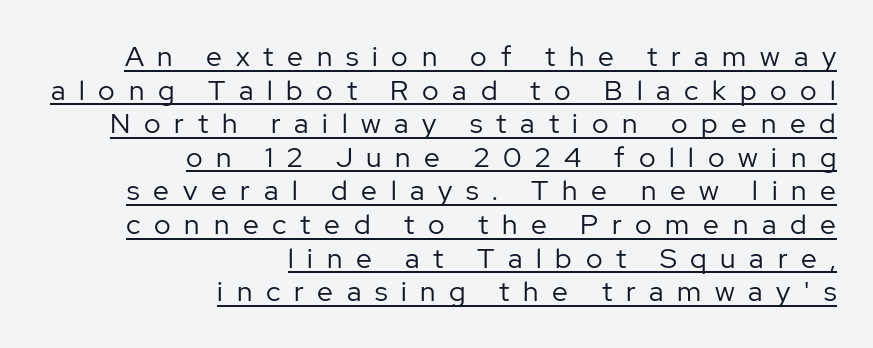
Q: Is the text bold? A: No.
Q: Is the text italic (slanted)? A: No, it is upright.
Q: Is the typeface a serif or a sans-serif typeface? A: Sans-serif.
Q: Is the text underlined? A: Yes.
Q: How is the paragraph aligned? A: Right-aligned.
Q: Is the spacing between letters normal or unusually wide? A: Unusually wide.
Q: Width (condensed, normal, or wide)? A: Normal.
Q: Stroke contrast? A: Low.
Q: x-height? A: Medium.
Q: Monospaced? A: No.
